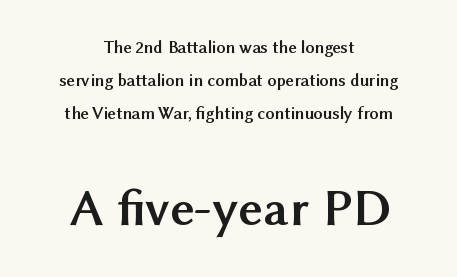
Nope, no serifs anywhere on these letters. These words are printed bold, with thick strokes throughout. The compositor balanced each line on the midline. It's the straight-up-and-down kind of type. The passage shown has conventional tracking throughout. Underline: absent.
